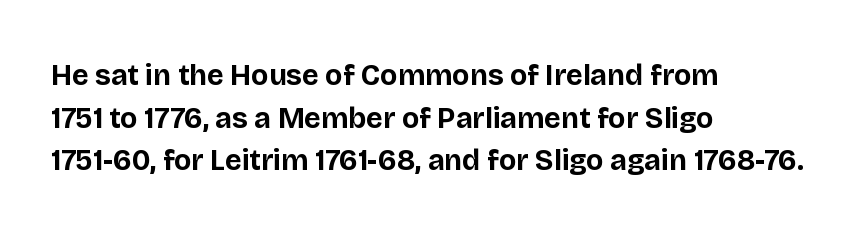
The image shows 29 px bold sans-serif type, upright; set left-aligned, normal line spacing (1.47x), normal letter spacing, not underlined; low stroke contrast and a large x-height.
